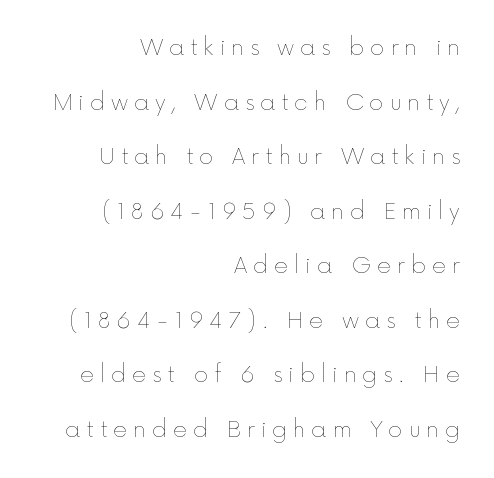
{"italic": "no", "bold": "no", "underline": "no", "align": "right", "line_spacing": "loose", "line_spacing_ratio": 2.48, "letter_spacing": "wide", "letter_spacing_em": 0.26, "glyph_px": 22}
